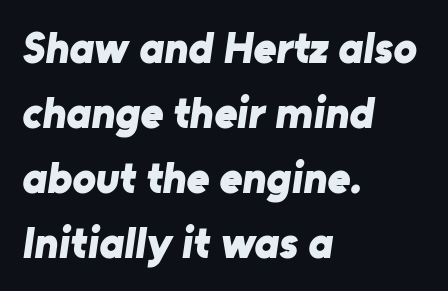
A typesetter would label this face a sans. The passage shown is typed in a proportional face where columns would drift. Does extra space separate the letters? No, they use regular spacing. The string is rendered with underlining switched off.
